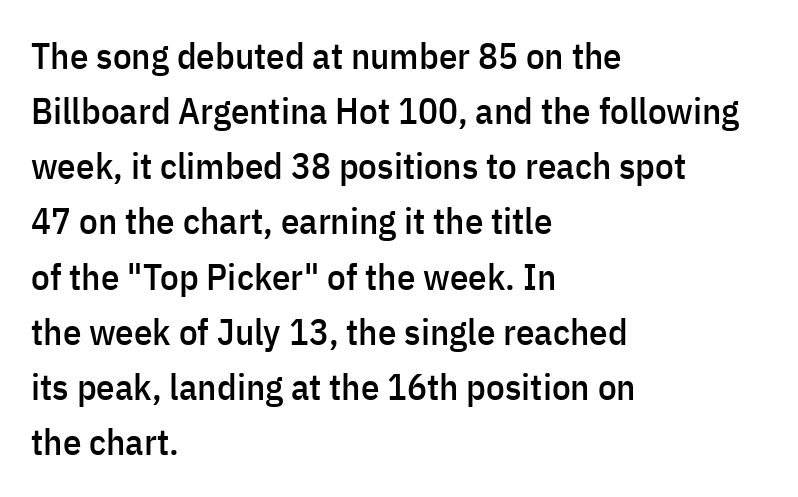
{"serif": "no", "italic": "no", "width": "condensed", "stroke_contrast": "low", "x_height": "medium", "monospaced": "no", "underline": "no", "align": "left", "line_spacing": "normal", "line_spacing_ratio": 1.49, "letter_spacing": "normal", "letter_spacing_em": 0.0, "glyph_px": 37}
